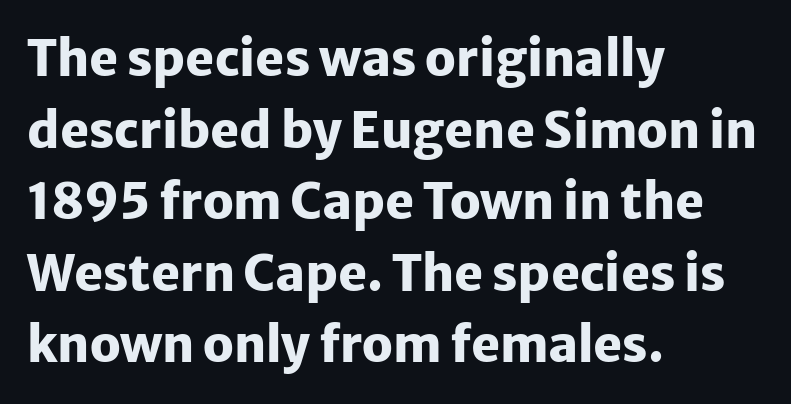
{"serif": "no", "italic": "no", "bold": "yes", "weight": "heavy", "width": "normal", "stroke_contrast": "low", "x_height": "medium", "monospaced": "no", "underline": "no", "align": "left", "line_spacing": "normal", "line_spacing_ratio": 1.46, "letter_spacing": "normal", "letter_spacing_em": 0.0, "glyph_px": 49}
